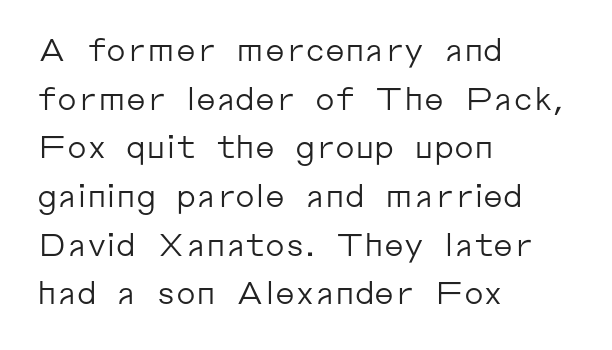
{"serif": "no", "italic": "no", "bold": "no", "weight": "regular", "width": "normal", "stroke_contrast": "low", "x_height": "medium", "monospaced": "no", "underline": "no", "align": "left", "line_spacing": "normal", "line_spacing_ratio": 1.57, "letter_spacing": "normal", "letter_spacing_em": 0.0, "glyph_px": 31}
